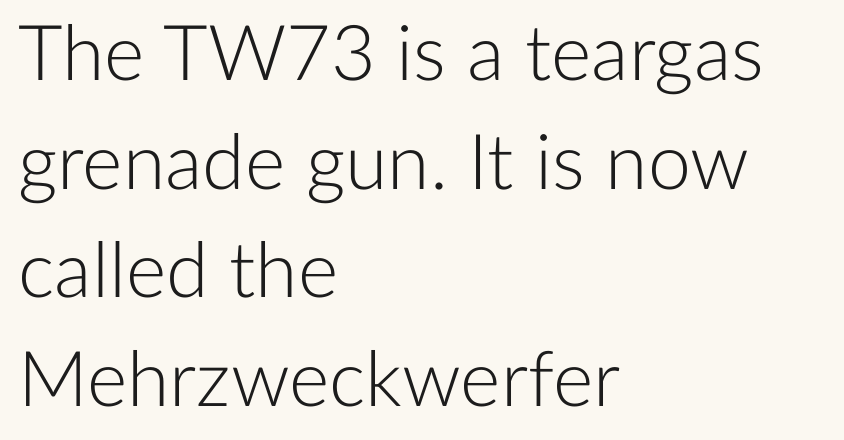
{"serif": "no", "italic": "no", "bold": "no", "weight": "light", "width": "normal", "stroke_contrast": "low", "x_height": "medium", "monospaced": "no", "underline": "no", "align": "left", "line_spacing": "normal", "line_spacing_ratio": 1.41, "letter_spacing": "normal", "letter_spacing_em": 0.0, "glyph_px": 77}
